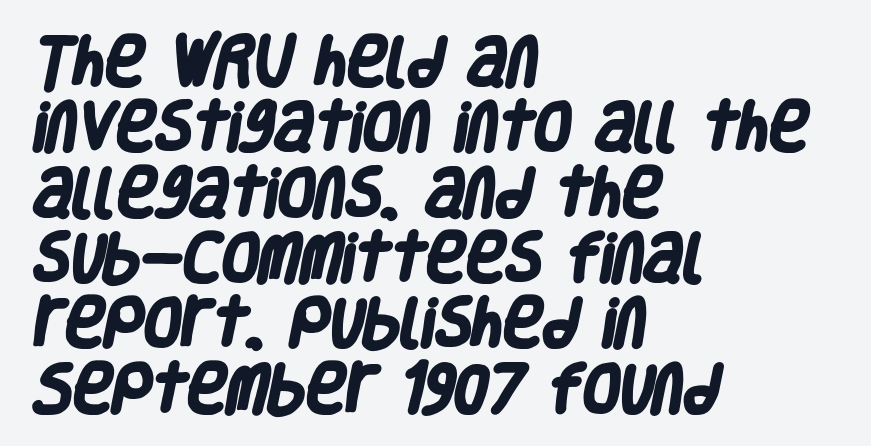
Q: Is the text bold? A: Yes.
Q: Is the typeface a serif or a sans-serif typeface? A: Sans-serif.
Q: Is the text underlined? A: No.
Q: How is the paragraph aligned? A: Left-aligned.
Q: Is the spacing between letters normal or unusually wide? A: Normal.
Q: Width (condensed, normal, or wide)? A: Condensed.
Q: Stroke contrast? A: Low.
Q: x-height? A: Large.
Q: Monospaced? A: No.
